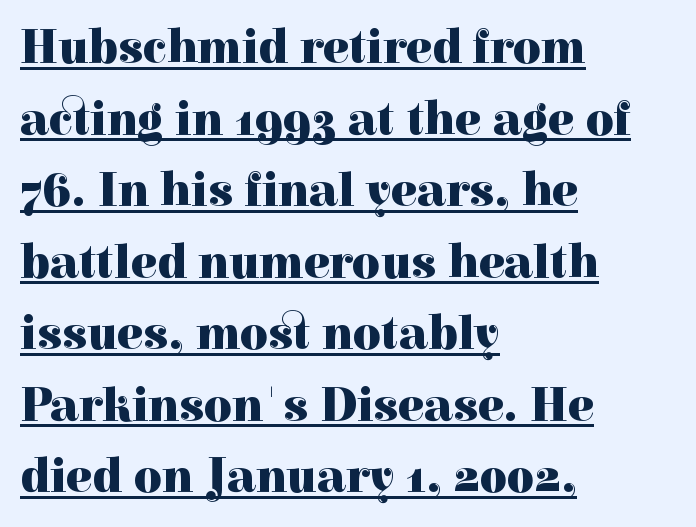
{"serif": "yes", "italic": "no", "bold": "yes", "weight": "heavy", "width": "normal", "x_height": "medium", "monospaced": "no", "underline": "yes", "align": "left", "line_spacing": "normal", "line_spacing_ratio": 1.49, "letter_spacing": "normal", "letter_spacing_em": 0.0, "glyph_px": 48}
